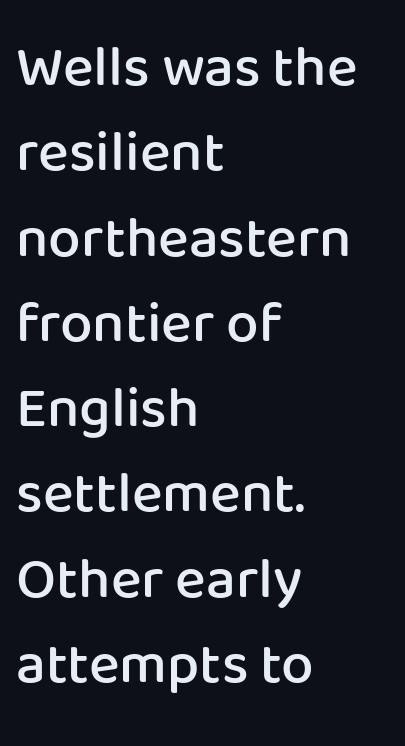
The image shows 58 px semibold sans-serif type, upright; set left-aligned, normal line spacing (1.47x), normal letter spacing, not underlined; low stroke contrast and a medium x-height.
